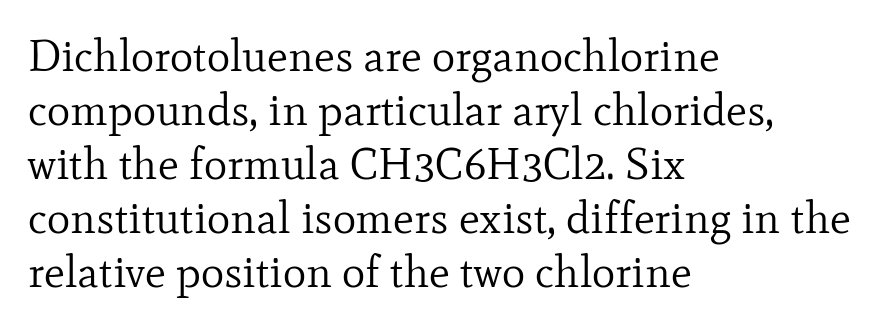
Q: Is the text bold? A: No.
Q: Is the text italic (slanted)? A: No, it is upright.
Q: Is the typeface a serif or a sans-serif typeface? A: Serif.
Q: Is the text underlined? A: No.
Q: How is the paragraph aligned? A: Left-aligned.
Q: Is the spacing between letters normal or unusually wide? A: Normal.
Q: Width (condensed, normal, or wide)? A: Normal.
Q: Stroke contrast? A: Low.
Q: x-height? A: Small.
Q: Monospaced? A: No.
